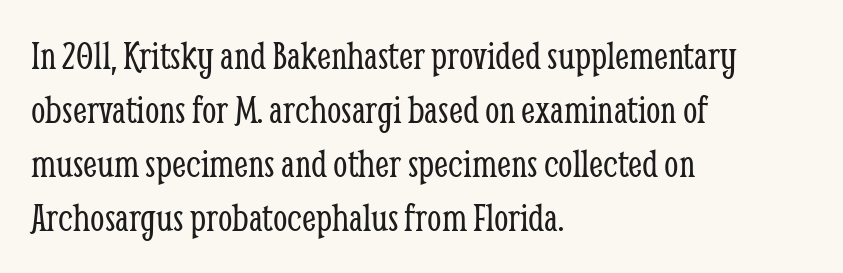
The type family on display is of the serif kind. Does the leading feel generous? No, just average. Alignment: flush left. In terms of letterspacing, this is plain default setting.
